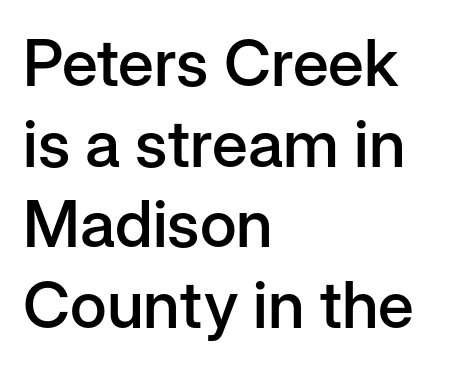
The type is set solid horizontally, with unmodified tracking. This is the in-between weight designers call semibold or demi. Think of a printed novel: that variable character pitch is what you see here. Teacher's note: observe the even left margin — that is flush-left alignment. This is roman type, the default non-slanted kind. Examine the stroke ends and you'll find no serifs.
